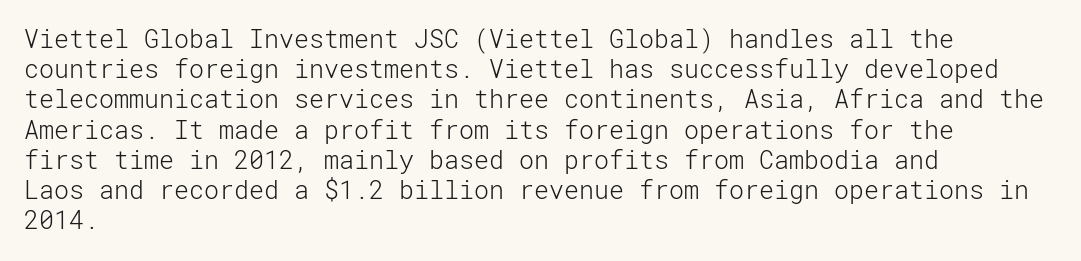
Q: Is the text bold? A: No.
Q: Is the text italic (slanted)? A: No, it is upright.
Q: Is the text underlined? A: No.
Q: How is the paragraph aligned? A: Left-aligned.
Q: Is the spacing between letters normal or unusually wide? A: Normal.
